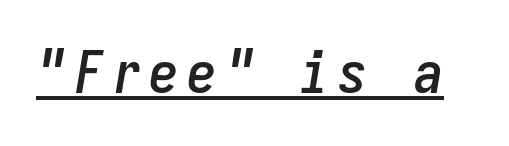
The image shows 59 px condensed type, italic (leaning right), monospaced; set underlined; low stroke contrast and a medium x-height.
